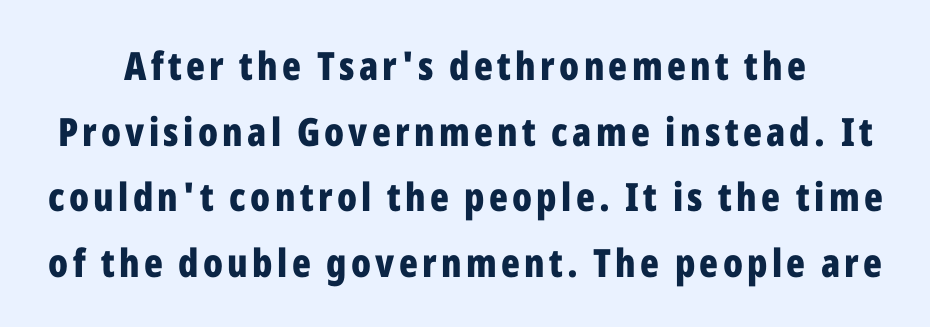
{"serif": "no", "italic": "no", "bold": "yes", "weight": "bold", "width": "condensed", "stroke_contrast": "low", "x_height": "medium", "monospaced": "no", "underline": "no", "line_spacing": "normal", "line_spacing_ratio": 1.68, "glyph_px": 39}
